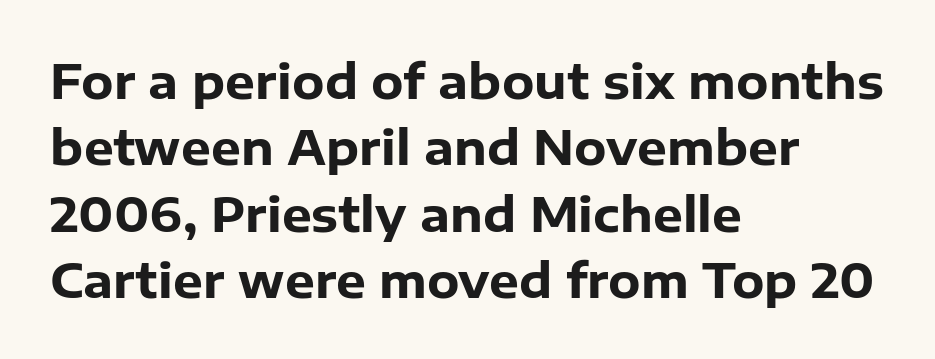
The image shows 47 px heavy sans-serif type, upright; set left-aligned, normal line spacing (1.41x), normal letter spacing, not underlined; low stroke contrast and a medium x-height.
